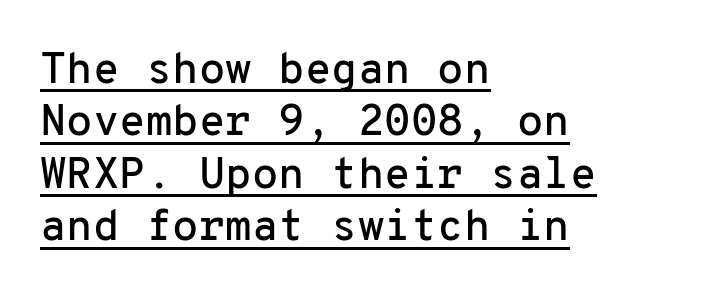
Q: Is the text italic (slanted)? A: No, it is upright.
Q: Is the typeface a serif or a sans-serif typeface? A: Sans-serif.
Q: Is the text underlined? A: Yes.
Q: How is the paragraph aligned? A: Left-aligned.
Q: Is the spacing between letters normal or unusually wide? A: Normal.
Q: Width (condensed, normal, or wide)? A: Normal.
Q: Stroke contrast? A: Low.
Q: x-height? A: Medium.
Q: Monospaced? A: Yes.
